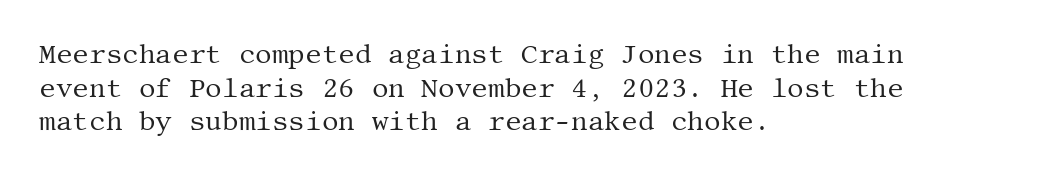
Interline gaps are of average width in this sample. In terms of posture, this sample is upright. Teacher's note: observe the even left margin — that is flush-left alignment. The cut favours lightness, reaching ordinary text weight at its darkest.
